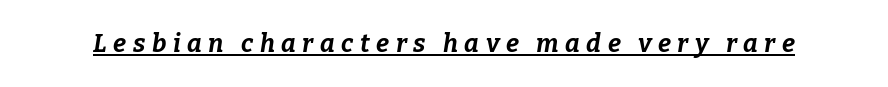
Q: Is the text bold? A: Yes.
Q: Is the text italic (slanted)? A: Yes, it leans right by about 9 degrees.
Q: Is the text underlined? A: Yes.
Q: Is the spacing between letters normal or unusually wide? A: Unusually wide.
